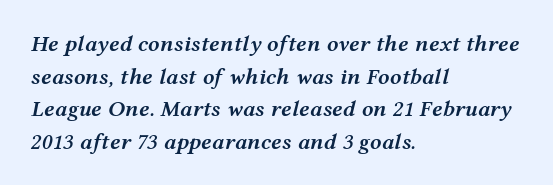
{"italic": "yes", "lean": "right", "slant_degrees": 12, "bold": "semi", "underline": "no", "align": "left", "line_spacing": "normal", "line_spacing_ratio": 1.42, "letter_spacing": "normal", "letter_spacing_em": 0.0, "glyph_px": 23}
